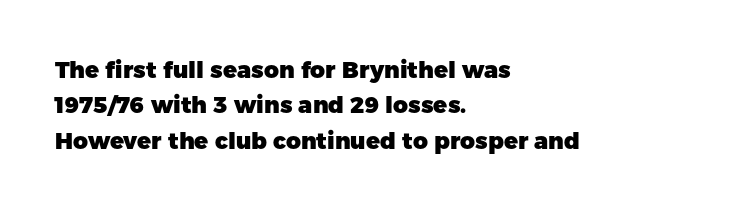
The strip under each line holds only bare page. The designer left line spacing at the default. Typeset ragged right — the left edge is the straight one. Heavy-handed strokes throughout: this text is bold.
